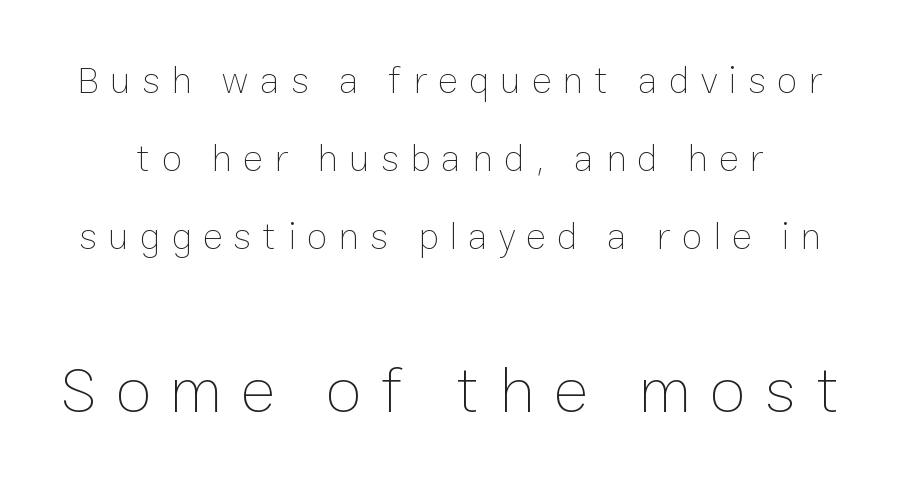
Q: Is the text bold? A: No.
Q: Is the text italic (slanted)? A: No, it is upright.
Q: Is the text underlined? A: No.
Q: Is the spacing between letters normal or unusually wide? A: Unusually wide.
Q: Is the spacing between lines tight, normal or loose? A: Loose.
Q: Which block of text is set in a larger size, the first (top) or the second (bottom)? A: The second (bottom) one.
Q: Width (condensed, normal, or wide)? A: Normal.
Q: Stroke contrast? A: Low.
Q: x-height? A: Medium.
Q: Monospaced? A: No.
